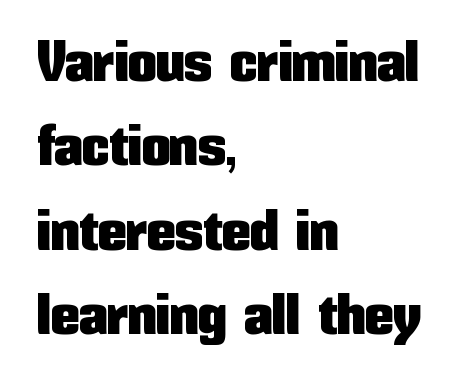
{"serif": "no", "italic": "no", "width": "condensed", "stroke_contrast": "low", "x_height": "medium", "monospaced": "no", "underline": "no", "align": "left", "line_spacing": "normal", "line_spacing_ratio": 1.48, "letter_spacing": "normal", "letter_spacing_em": 0.0, "glyph_px": 57}
